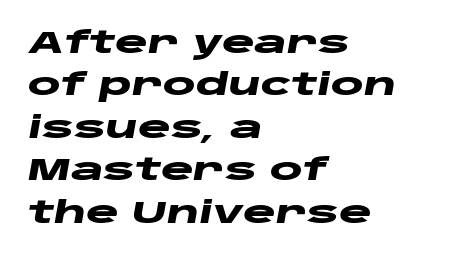
The image shows 31 px heavy, wide type, italic (leaning right); set left-aligned, normal line spacing (1.37x), normal letter spacing, not underlined; low stroke contrast and a large x-height.
